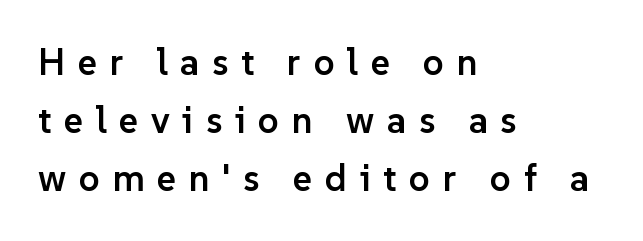
Q: Is the text bold? A: Semi-bold.
Q: Is the text italic (slanted)? A: No, it is upright.
Q: Is the typeface a serif or a sans-serif typeface? A: Sans-serif.
Q: Is the text underlined? A: No.
Q: How is the paragraph aligned? A: Left-aligned.
Q: Is the spacing between letters normal or unusually wide? A: Unusually wide.
Q: Is the spacing between lines tight, normal or loose? A: Normal.
Q: Width (condensed, normal, or wide)? A: Normal.
Q: Stroke contrast? A: Low.
Q: x-height? A: Medium.
Q: Monospaced? A: No.
